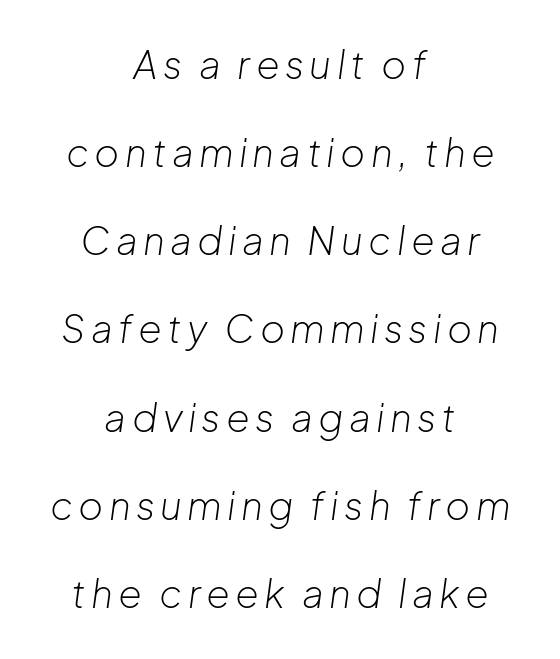
Q: Is the text bold? A: No.
Q: Is the text italic (slanted)? A: Yes, it leans right by about 8 degrees.
Q: Is the text underlined? A: No.
Q: How is the paragraph aligned? A: Centered.
Q: Is the spacing between lines tight, normal or loose? A: Loose.
Q: Width (condensed, normal, or wide)? A: Normal.
Q: Stroke contrast? A: Low.
Q: x-height? A: Medium.
Q: Monospaced? A: No.
